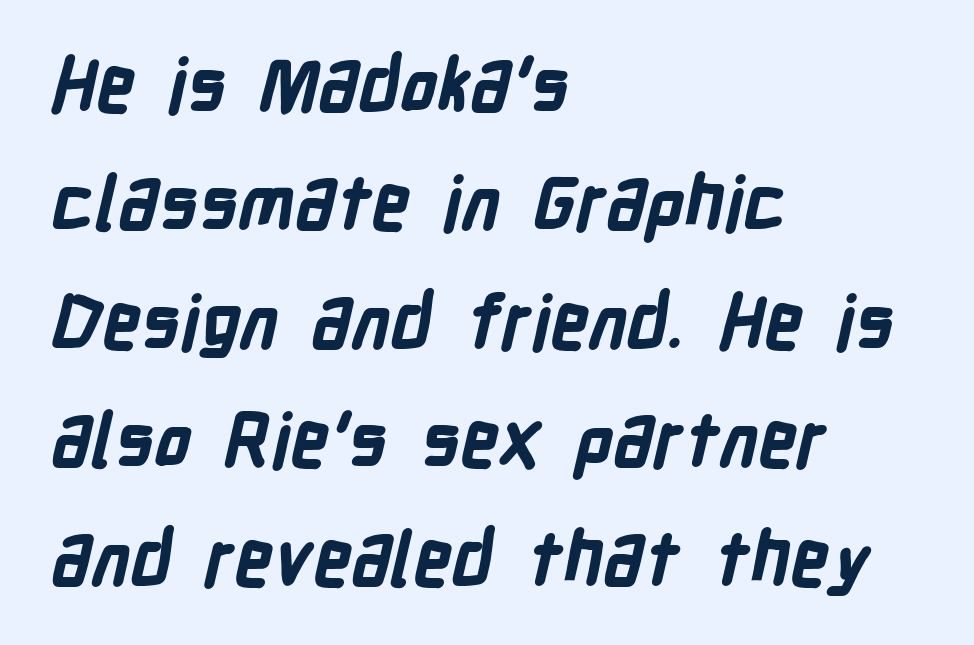
{"serif": "no", "bold": "yes", "weight": "bold", "width": "condensed", "stroke_contrast": "low", "x_height": "medium", "monospaced": "no", "underline": "no", "align": "left", "line_spacing": "normal", "line_spacing_ratio": 1.6, "letter_spacing": "normal", "letter_spacing_em": 0.0, "glyph_px": 74}
